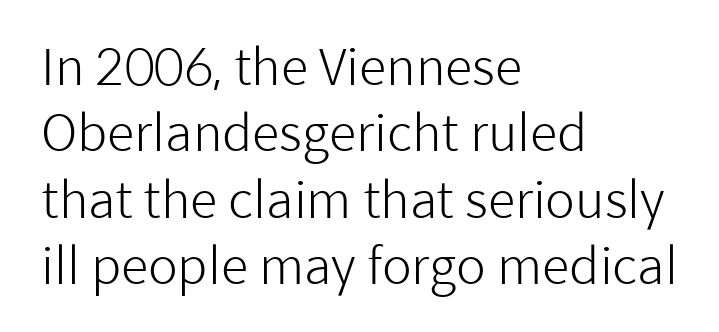
The image shows 50 px light sans-serif type, upright; set left-aligned, normal line spacing (1.33x), normal letter spacing, not underlined; low stroke contrast and a medium x-height.
